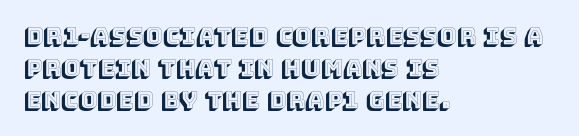
The image shows 23 px text type, upright; set left-aligned, normal line spacing (1.39x), normal letter spacing, not underlined.
